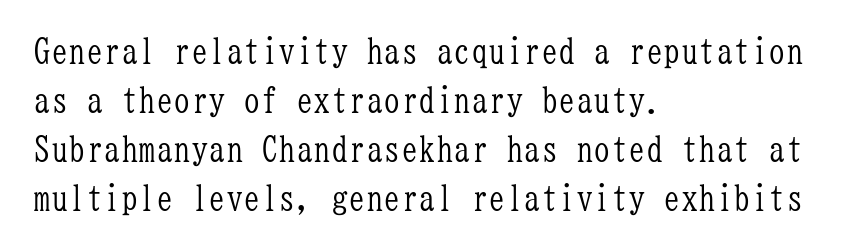
The image shows 35 px light, condensed serif type, upright, monospaced; set left-aligned, normal line spacing (1.4x), normal letter spacing, not underlined; low stroke contrast and a medium x-height.
